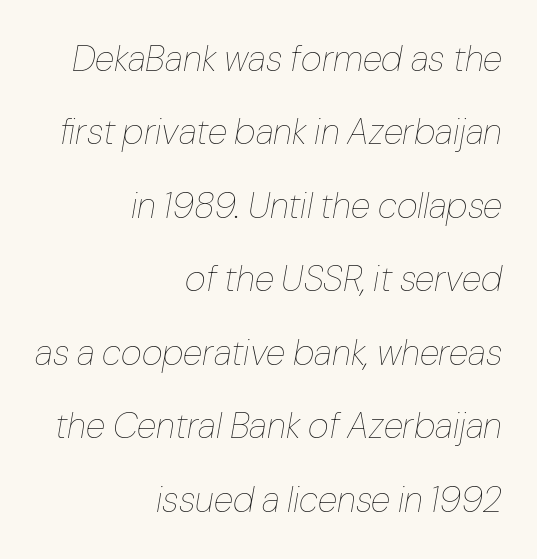
{"italic": "yes", "lean": "right", "slant_degrees": 10, "bold": "no", "weight": "thin", "width": "normal", "stroke_contrast": "low", "x_height": "medium", "monospaced": "no", "underline": "no", "align": "right", "line_spacing": "loose", "line_spacing_ratio": 2.04, "letter_spacing": "normal", "letter_spacing_em": 0.0, "glyph_px": 36}
